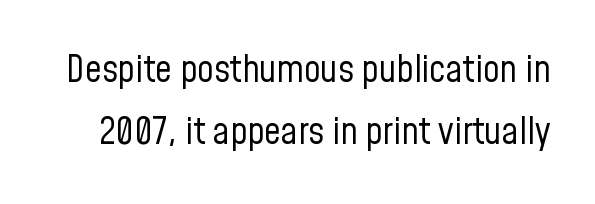
Q: Is the text bold? A: No.
Q: Is the text italic (slanted)? A: No, it is upright.
Q: Is the typeface a serif or a sans-serif typeface? A: Sans-serif.
Q: Is the text underlined? A: No.
Q: Is the spacing between letters normal or unusually wide? A: Normal.
Q: Is the spacing between lines tight, normal or loose? A: Normal.
Q: Width (condensed, normal, or wide)? A: Condensed.
Q: Stroke contrast? A: Low.
Q: x-height? A: Medium.
Q: Monospaced? A: No.
